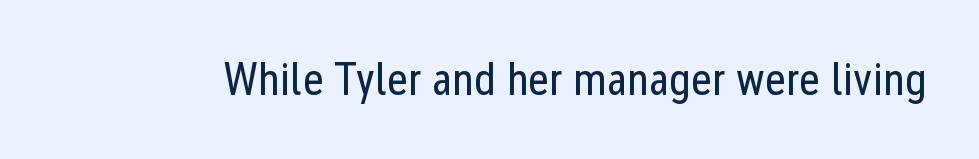
{"serif": "no", "italic": "no", "bold": "no", "weight": "regular", "width": "condensed", "stroke_contrast": "low", "x_height": "medium", "monospaced": "no", "underline": "no", "letter_spacing": "normal", "letter_spacing_em": 0.0, "glyph_px": 46}
